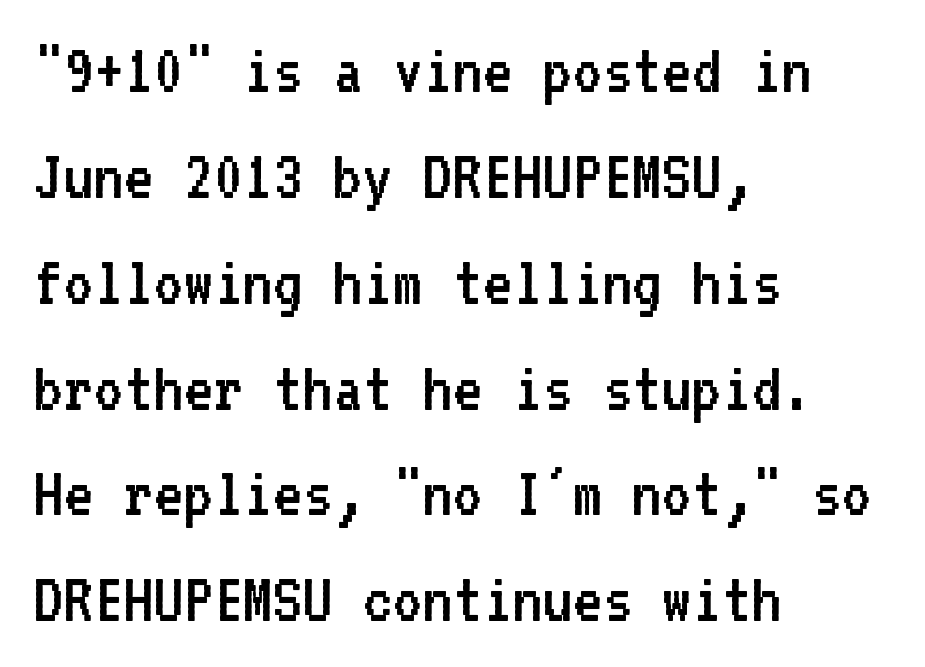
{"serif": "no", "italic": "no", "bold": "no", "weight": "regular", "width": "normal", "stroke_contrast": "low", "x_height": "medium", "monospaced": "yes", "underline": "no", "align": "left", "line_spacing": "normal", "line_spacing_ratio": 1.47, "letter_spacing": "normal", "letter_spacing_em": 0.0, "glyph_px": 72}
